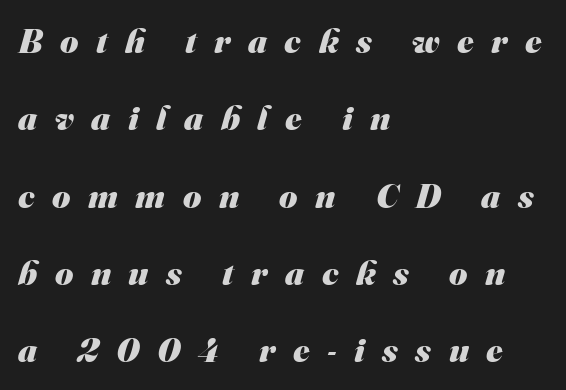
{"serif": "no", "bold": "yes", "weight": "heavy", "width": "normal", "stroke_contrast": "medium", "x_height": "small", "monospaced": "no", "underline": "no", "align": "left", "line_spacing": "loose", "line_spacing_ratio": 2.21, "letter_spacing": "wide", "letter_spacing_em": 0.5, "glyph_px": 35}
